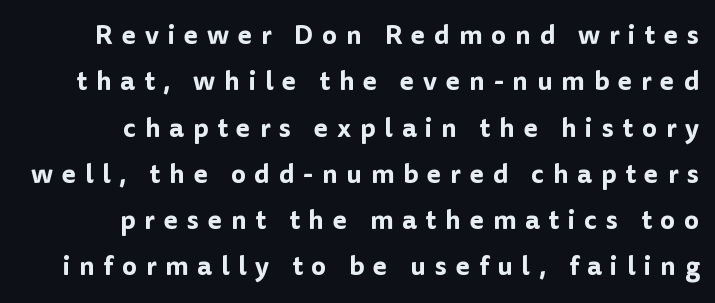
Q: Is the text italic (slanted)? A: No, it is upright.
Q: Is the text underlined? A: No.
Q: How is the paragraph aligned? A: Right-aligned.
Q: Is the spacing between letters normal or unusually wide? A: Unusually wide.
